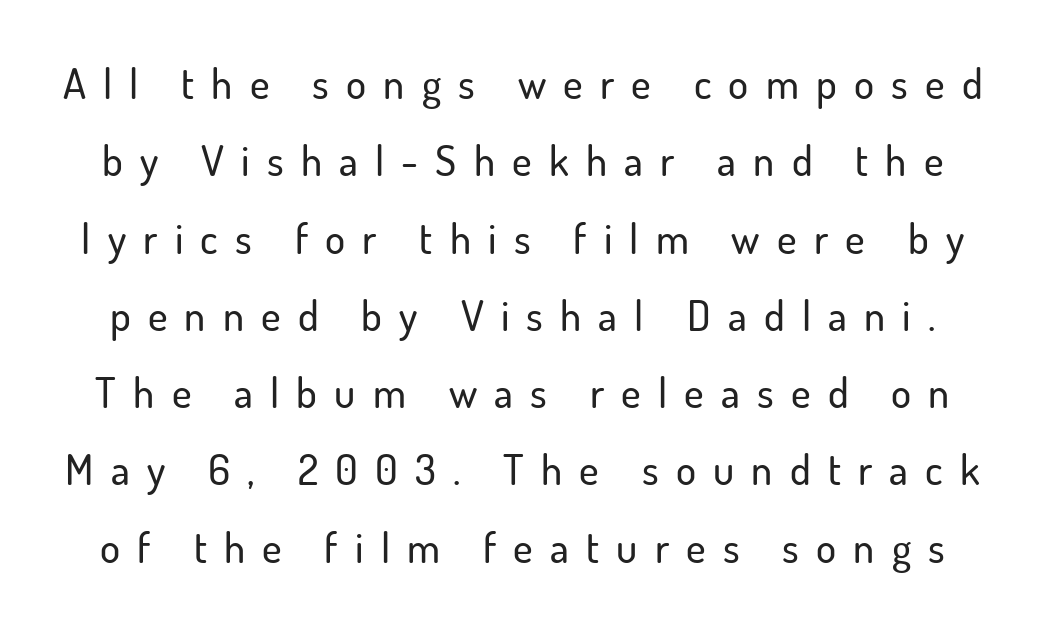
The image shows 42 px sans-serif type, upright; set line spacing 1.84x, unusually wide letter spacing (+0.41 em), not underlined; low stroke contrast and a small x-height.
